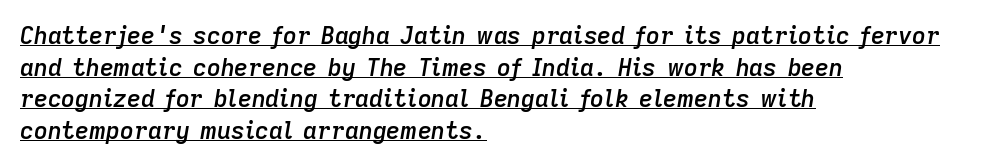
Tracking value appears to be zero — textbook default spacing. Beneath each row of characters lies a ruled line. Regular leading. Strokes here are thickened, but only to semibold level. Left-aligned paragraph, ragged on the right.
